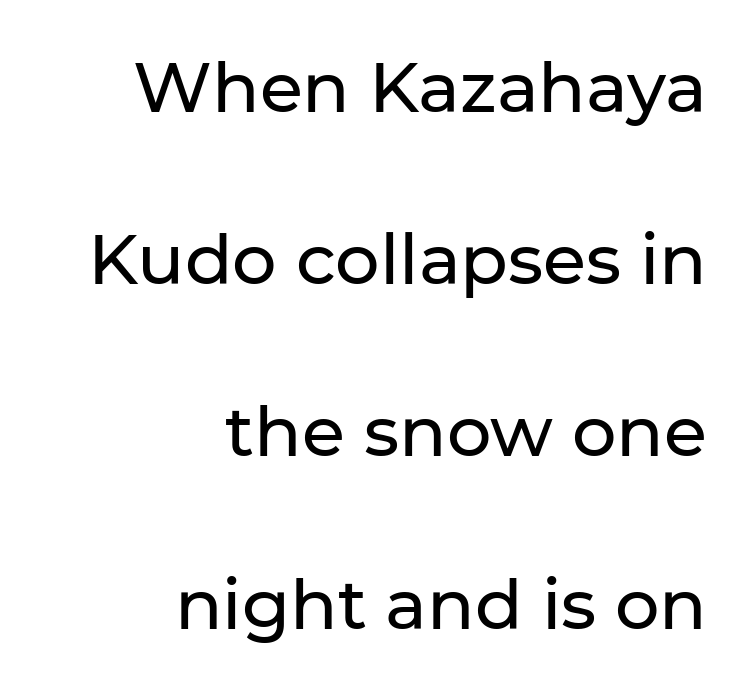
Q: Is the text italic (slanted)? A: No, it is upright.
Q: Is the typeface a serif or a sans-serif typeface? A: Sans-serif.
Q: Is the text underlined? A: No.
Q: How is the paragraph aligned? A: Right-aligned.
Q: Is the spacing between letters normal or unusually wide? A: Normal.
Q: Is the spacing between lines tight, normal or loose? A: Loose.
Q: Width (condensed, normal, or wide)? A: Normal.
Q: Stroke contrast? A: Low.
Q: x-height? A: Medium.
Q: Monospaced? A: No.
